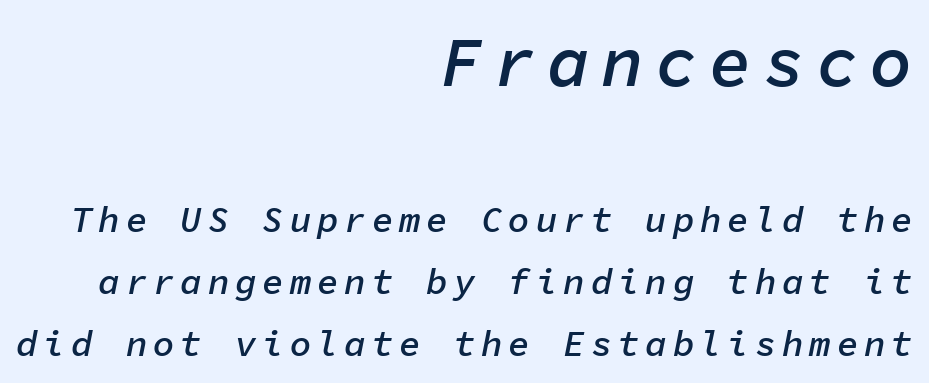
The image shows 71 px semibold type, italic (leaning right), monospaced; set right-aligned, line spacing 1.73x, not underlined; the first (top) block is 1.97x larger; low stroke contrast and a medium x-height.
